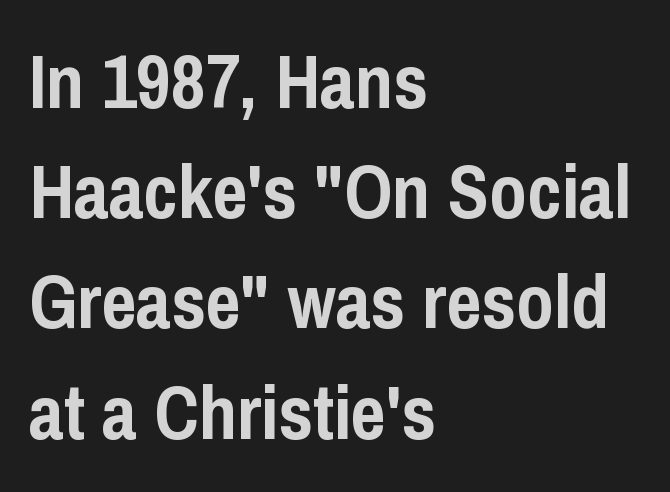
Q: Is the text bold? A: Yes.
Q: Is the text italic (slanted)? A: No, it is upright.
Q: Is the typeface a serif or a sans-serif typeface? A: Sans-serif.
Q: Is the text underlined? A: No.
Q: How is the paragraph aligned? A: Left-aligned.
Q: Is the spacing between letters normal or unusually wide? A: Normal.
Q: Is the spacing between lines tight, normal or loose? A: Normal.
Q: Width (condensed, normal, or wide)? A: Condensed.
Q: Stroke contrast? A: Low.
Q: x-height? A: Medium.
Q: Monospaced? A: No.
